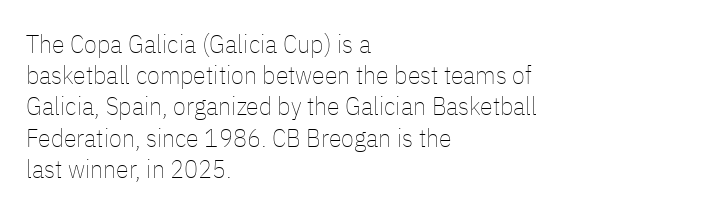
{"italic": "no", "bold": "no", "underline": "no", "align": "left", "line_spacing_ratio": 1.2, "letter_spacing": "normal", "letter_spacing_em": 0.0, "glyph_px": 26}
